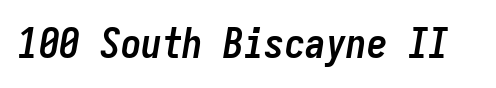
Clear beneath every line of the passage. The lettering tilts uniformly, giving the passage an italic look. A typesetter would call this monospace, since all characters share one set width. Inter-character spacing is left at the font's built-in metrics. The sample has been set heavy, in full bold.
